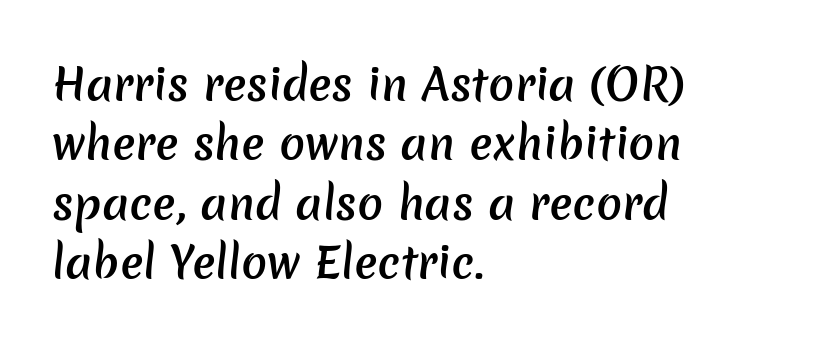
Varying glyph widths throughout — classic text-font behaviour. The letterforms sit shoulder to shoulder at normal distance. Weight: semibold (demi). Summary of vertical rhythm: regular, with standard interline spacing. Nope, no serifs anywhere on these letters. Horizontally, the lines are justified to the leading edge only.
